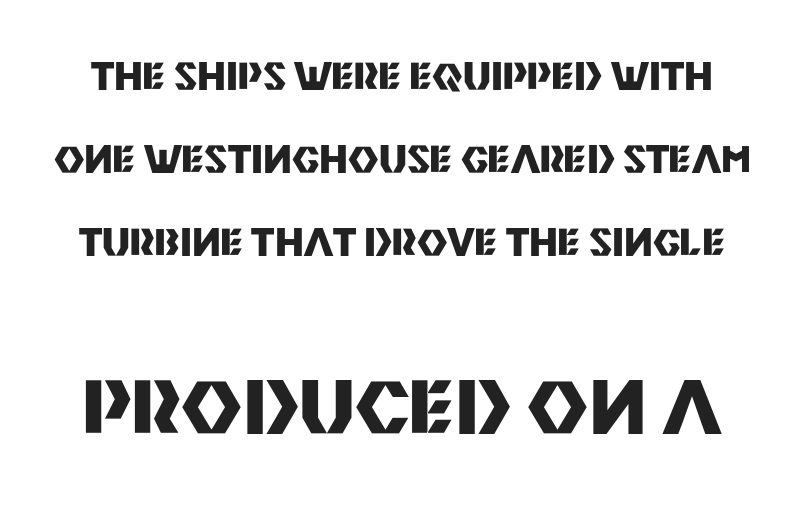
The image shows 74 px heavy sans-serif type, upright; set loose line spacing (2.24x), normal letter spacing, not underlined; the second (bottom) block is 2.0x larger; medium stroke contrast and a large x-height.
